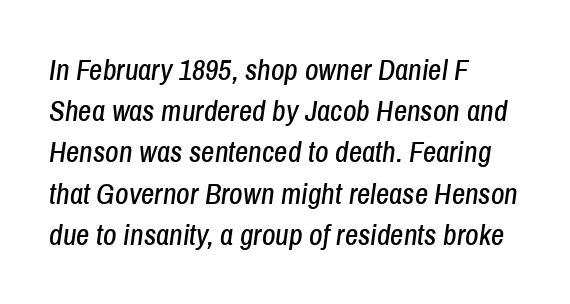
The image shows 29 px condensed type, italic (leaning right); set left-aligned, normal line spacing (1.42x), normal letter spacing, not underlined; low stroke contrast and a medium x-height.
